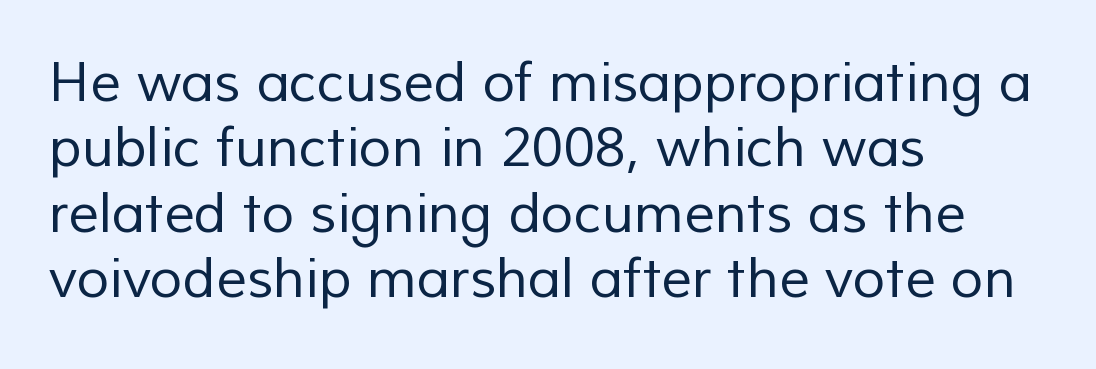
{"serif": "no", "bold": "no", "weight": "regular", "width": "normal", "stroke_contrast": "low", "x_height": "medium", "monospaced": "no", "underline": "no", "align": "left", "line_spacing_ratio": 1.21, "letter_spacing": "normal", "letter_spacing_em": 0.0, "glyph_px": 54}
